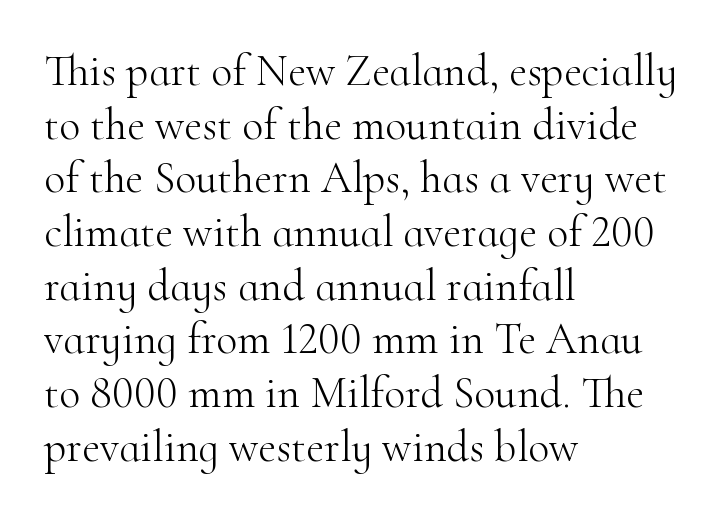
Q: Is the text bold? A: No.
Q: Is the text italic (slanted)? A: No, it is upright.
Q: Is the typeface a serif or a sans-serif typeface? A: Serif.
Q: Is the text underlined? A: No.
Q: How is the paragraph aligned? A: Left-aligned.
Q: Is the spacing between letters normal or unusually wide? A: Normal.
Q: Width (condensed, normal, or wide)? A: Normal.
Q: Stroke contrast? A: High.
Q: x-height? A: Small.
Q: Monospaced? A: No.
